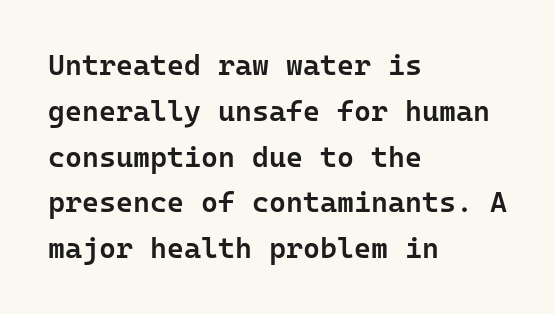
The image shows 29 px semibold sans-serif type, upright, monospaced; set left-aligned, normal line spacing (1.58x), normal letter spacing, not underlined; low stroke contrast and a medium x-height.
